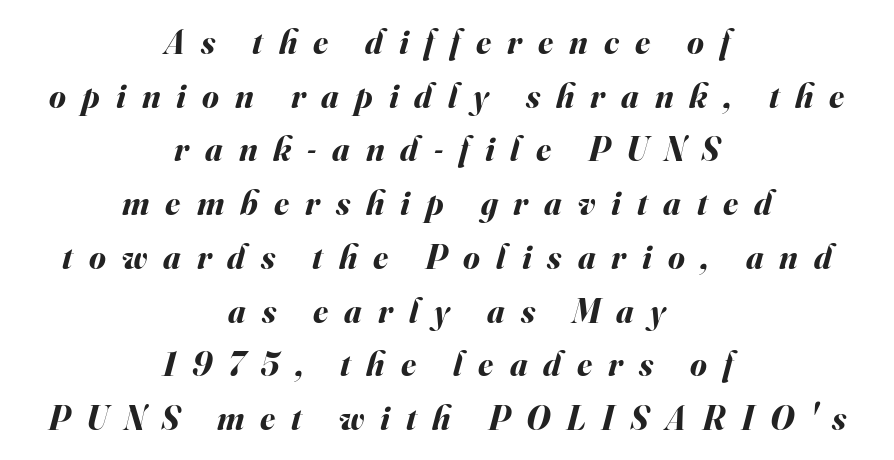
{"italic": "yes", "lean": "right", "slant_degrees": 16, "bold": "yes", "weight": "bold", "width": "normal", "stroke_contrast": "medium", "x_height": "small", "monospaced": "no", "underline": "no", "align": "center", "line_spacing": "normal", "line_spacing_ratio": 1.58, "letter_spacing": "wide", "letter_spacing_em": 0.47, "glyph_px": 34}
